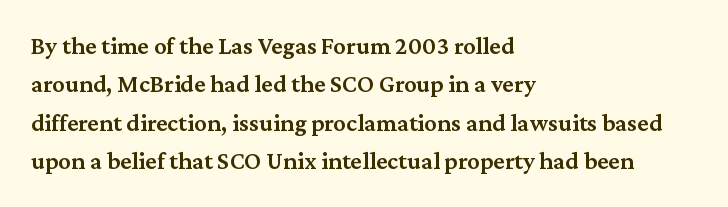
The image shows 25 px text type, upright; set left-aligned, normal line spacing (1.54x), normal letter spacing, not underlined.
